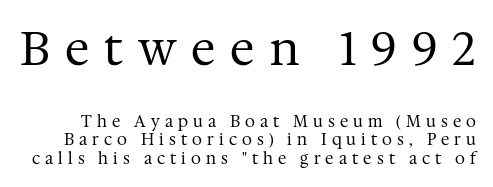
The image shows 47 px regular-weight serif type, upright; set line spacing 1.17x, unusually wide letter spacing (+0.32 em), not underlined; the first (top) block is 2.94x larger; medium stroke contrast and a medium x-height.
